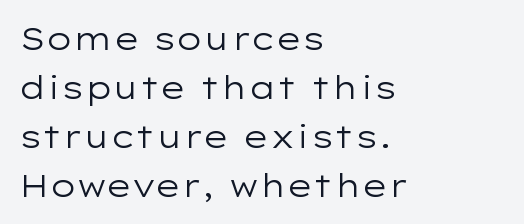
{"serif": "no", "italic": "no", "bold": "no", "weight": "regular", "width": "wide", "stroke_contrast": "low", "x_height": "medium", "monospaced": "no", "underline": "no", "align": "left", "line_spacing": "normal", "line_spacing_ratio": 1.58, "letter_spacing": "normal", "letter_spacing_em": 0.0, "glyph_px": 31}
